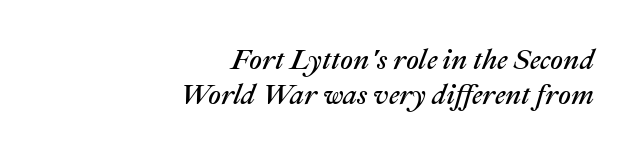
The lines sit at an ordinary, default distance from one another. Every row of glyphs terminates at an identical x-position on the right. Each letter keeps its own natural width here, so spacing adapts to shape. There's an unmistakable incline to the writing here. Descender tails drop into unmarked territory.
